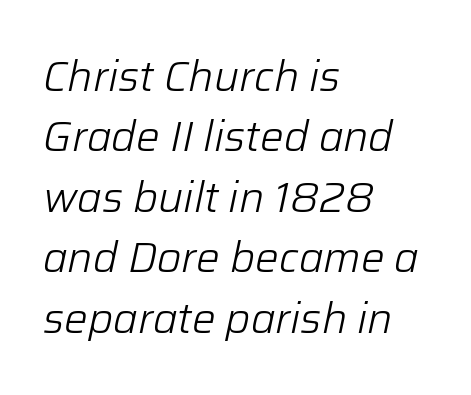
The ragged edge is on the right, which tells us the setting is flush left. Here the designer chose a conventional face with non-uniform glyph widths. The letterforms sit shoulder to shoulder at normal distance. Evenly set lines give the paragraph a standard silhouette. The passage shown is not underscored anywhere. No extra ink here — the face is not bold.
